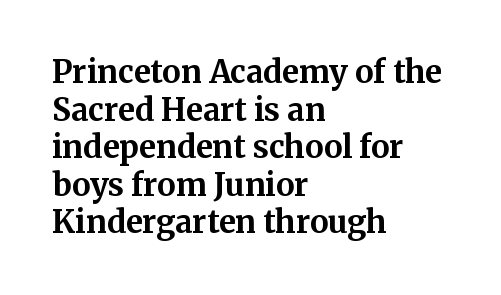
The rendering uses natural spacing where letterforms have individual widths. It's the straight-up-and-down kind of type. Does the type have serifs? Yes, each stem ends in a small foot. The letters sit at their default tracking, neither squeezed nor spread. Anything drawn beneath the words? Only blank space.
